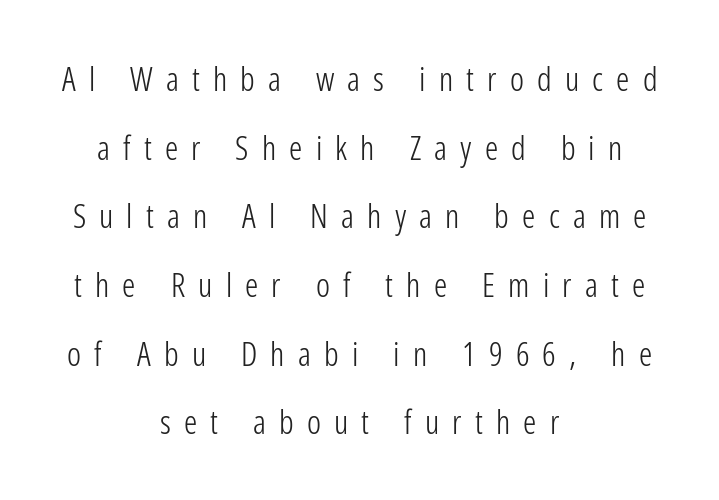
Q: Is the text bold? A: No.
Q: Is the text italic (slanted)? A: No, it is upright.
Q: Is the typeface a serif or a sans-serif typeface? A: Sans-serif.
Q: Is the text underlined? A: No.
Q: How is the paragraph aligned? A: Centered.
Q: Is the spacing between letters normal or unusually wide? A: Unusually wide.
Q: Is the spacing between lines tight, normal or loose? A: Loose.
Q: Width (condensed, normal, or wide)? A: Condensed.
Q: Stroke contrast? A: Low.
Q: x-height? A: Medium.
Q: Monospaced? A: No.
